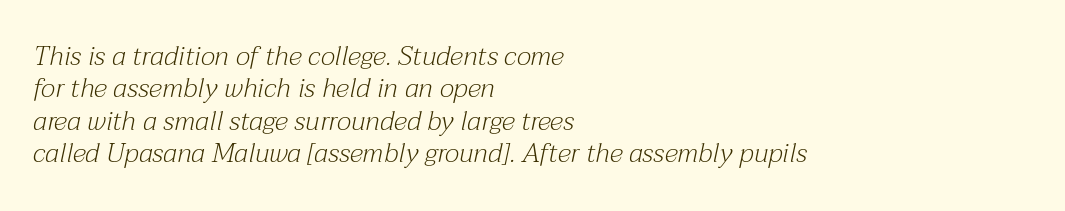
The image shows 27 px text type, italic (leaning right); set left-aligned, line spacing 1.2x, normal letter spacing, not underlined.
